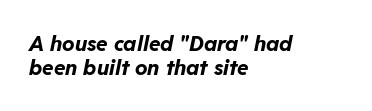
Students, this is bold: see how much ink each stroke carries. The line texture is even and compact thanks to regular tracking. Slanted lettering throughout. If you measured baseline to baseline, you'd find a short distance.
